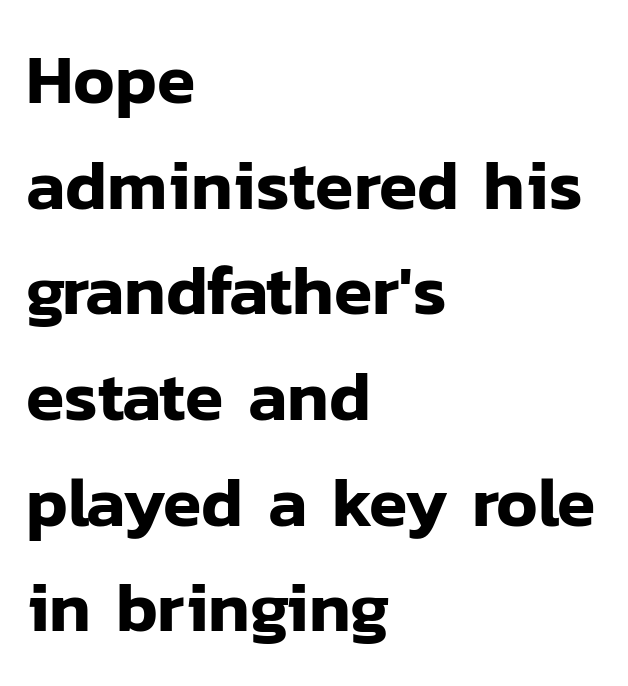
Do the letters lean? They stand straight. Proportional: the letters do not fall into vertical columns. One glance says typical: line gaps are just what's usual. Horizontal alignment here is leftward, the default for most running prose.
